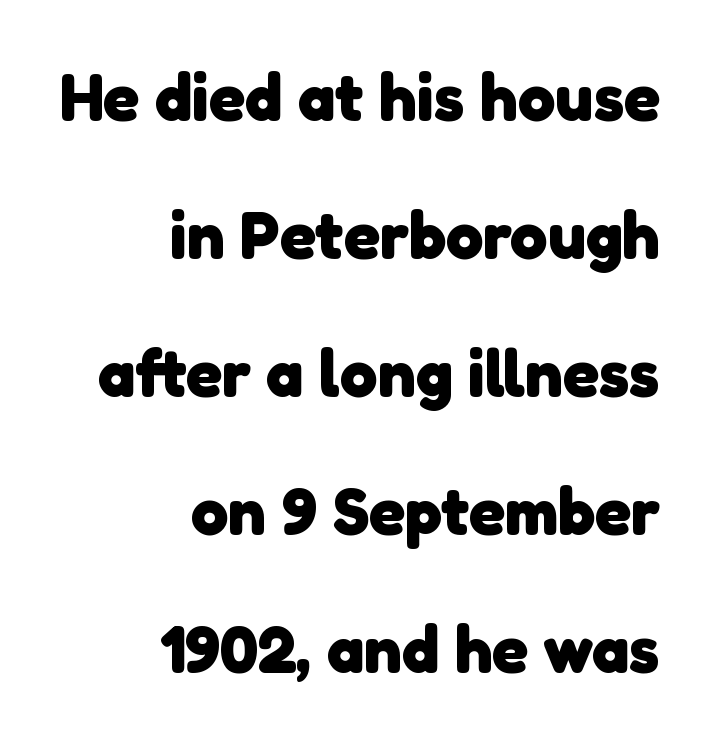
{"serif": "no", "bold": "yes", "weight": "heavy", "width": "normal", "stroke_contrast": "low", "x_height": "medium", "monospaced": "no", "underline": "no", "align": "right", "line_spacing": "loose", "line_spacing_ratio": 2.06, "letter_spacing": "normal", "letter_spacing_em": 0.0, "glyph_px": 67}
